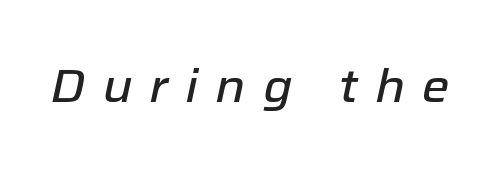
{"italic": "yes", "lean": "right", "slant_degrees": 12, "width": "normal", "stroke_contrast": "low", "x_height": "medium", "monospaced": "no", "underline": "no", "letter_spacing": "wide", "letter_spacing_em": 0.36, "glyph_px": 47}
